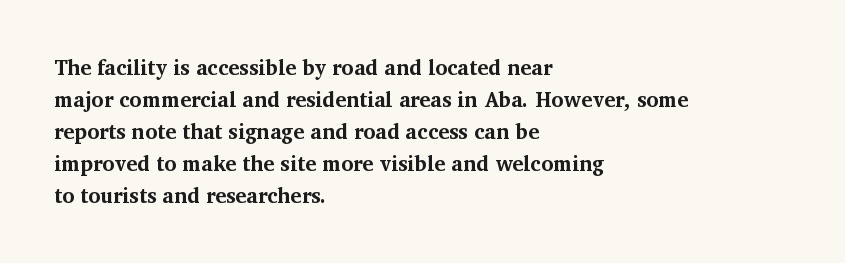
{"italic": "no", "bold": "yes", "underline": "no", "align": "left", "line_spacing": "normal", "line_spacing_ratio": 1.52, "letter_spacing": "normal", "letter_spacing_em": 0.0, "glyph_px": 21}
